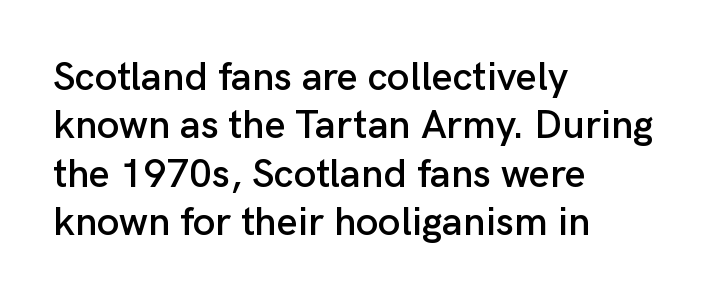
The image shows 40 px sans-serif type, upright; set left-aligned, line spacing 1.21x, normal letter spacing, not underlined; low stroke contrast and a medium x-height.
